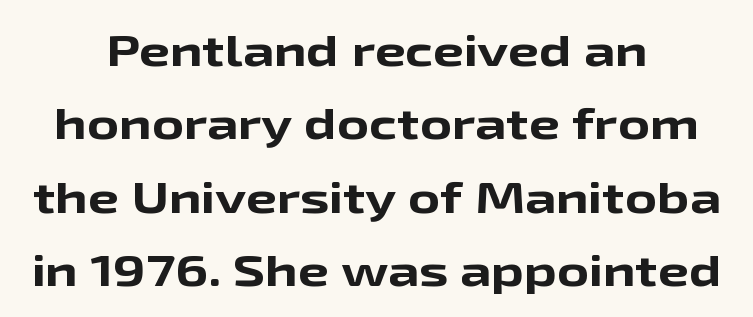
{"serif": "no", "italic": "no", "bold": "yes", "weight": "bold", "width": "wide", "stroke_contrast": "low", "x_height": "medium", "monospaced": "no", "underline": "no", "align": "center", "line_spacing": "normal", "line_spacing_ratio": 1.67, "letter_spacing": "normal", "letter_spacing_em": 0.0, "glyph_px": 44}
